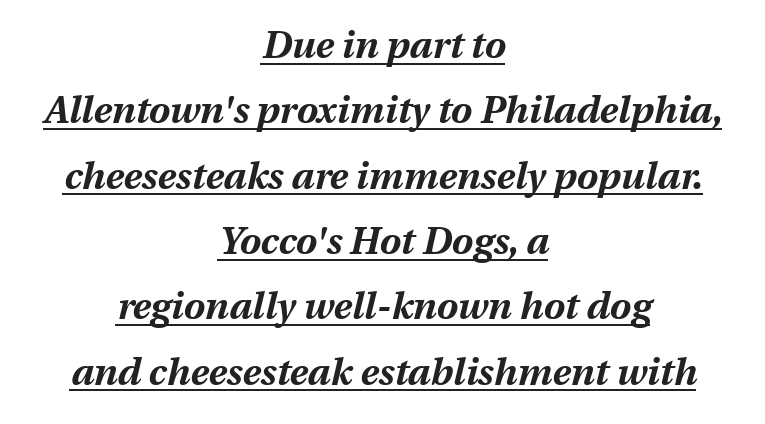
Heavy, bold letterforms. A rule runs beneath these lines of type. These lines were composed using italics. Reading down the block, each line starts at a different indent, mirrored at its end.
